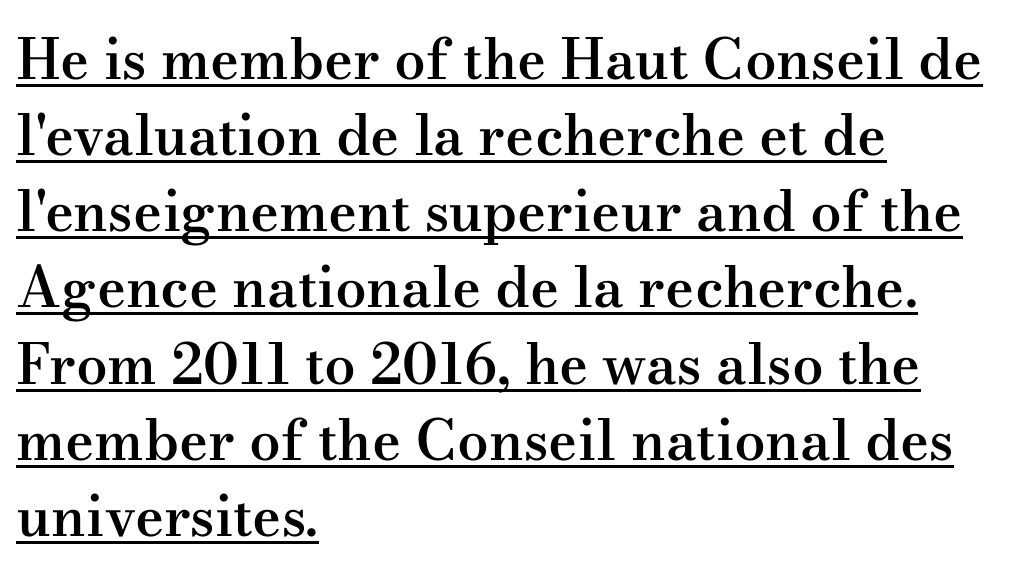
Students, this is semibold: more ink than regular, less than bold. The specimen includes a rule beneath the text block's lines. One-word summary of the alignment: left. Character widths vary here, with narrow letters taking less room than wide ones.
